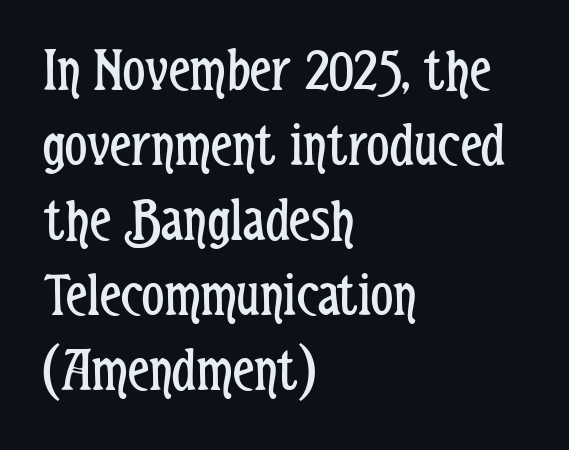
Q: Is the text bold? A: No.
Q: Is the text italic (slanted)? A: No, it is upright.
Q: Is the typeface a serif or a sans-serif typeface? A: Sans-serif.
Q: Is the text underlined? A: No.
Q: How is the paragraph aligned? A: Left-aligned.
Q: Is the spacing between letters normal or unusually wide? A: Normal.
Q: Width (condensed, normal, or wide)? A: Condensed.
Q: Stroke contrast? A: Low.
Q: x-height? A: Medium.
Q: Monospaced? A: No.
